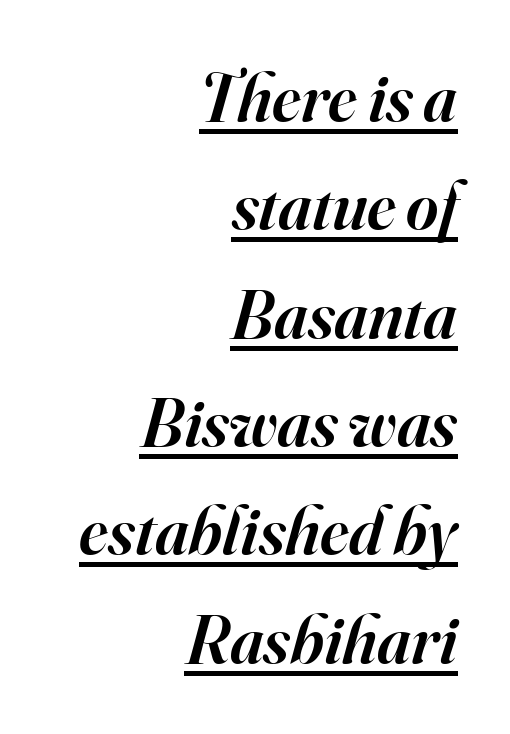
The image shows 69 px semibold serif type, italic (leaning right); set right-aligned, normal line spacing (1.57x), normal letter spacing, underlined; high stroke contrast and a small x-height.
